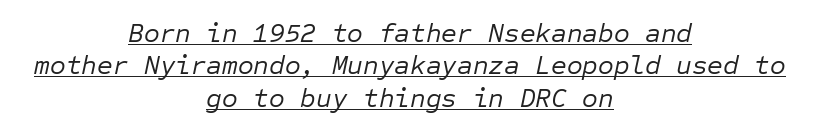
Italic: yes, the glyphs are oblique. Nothing heavy about these letters — not bold at all. Is the block centered? Yes — each line is placed symmetrically about the middle. This rendering leaves character spacing at its baseline value.
